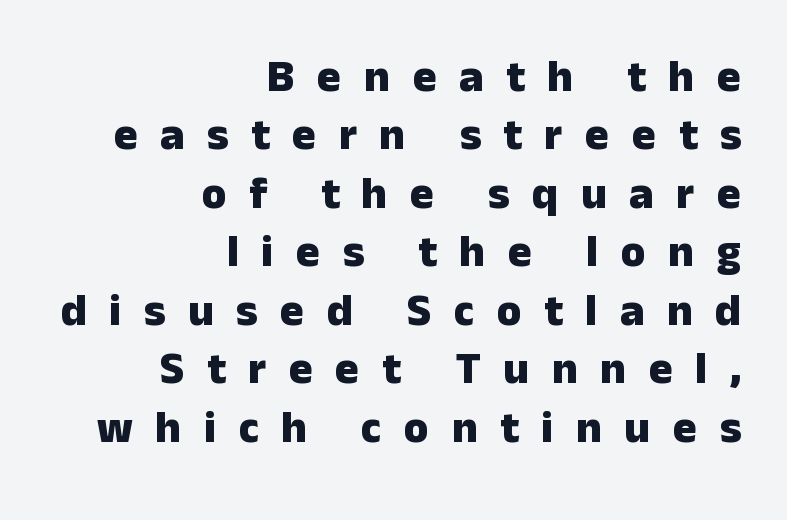
The image shows 45 px heavy sans-serif type, upright; set right-aligned, normal line spacing (1.3x), unusually wide letter spacing (+0.5 em), not underlined; low stroke contrast and a medium x-height.
